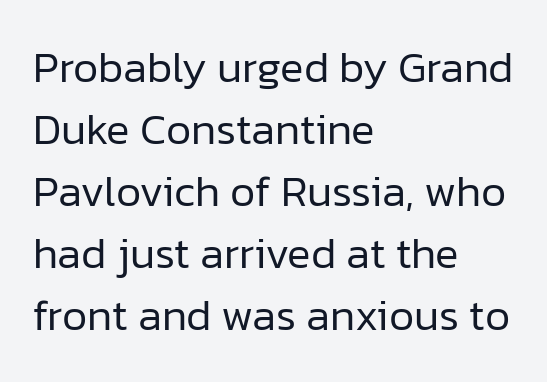
Just letters on the line, the space beneath them empty. Short and long lines alike share a common starting point at left. Type style note: lacks serifs. Is this a fixed-width face? No — the glyphs have proportional, varying widths. Compared with typical body copy, the letter spacing here is the same.
